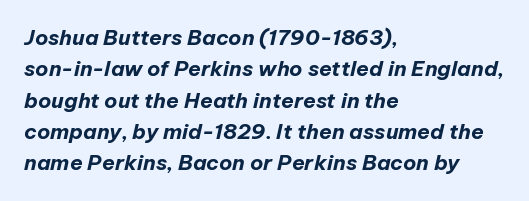
The image shows 21 px bold type, italic (leaning right); set left-aligned, normal line spacing (1.49x), normal letter spacing, not underlined.
